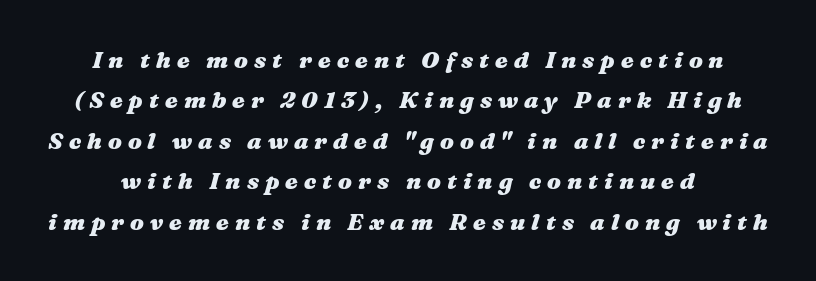
There's an unmistakable incline to the writing here. These lines have a slow, spaced-out rhythm from letter to letter. The string is rendered with underlining switched off. Each glyph is drawn with heavy, bold strokes.
